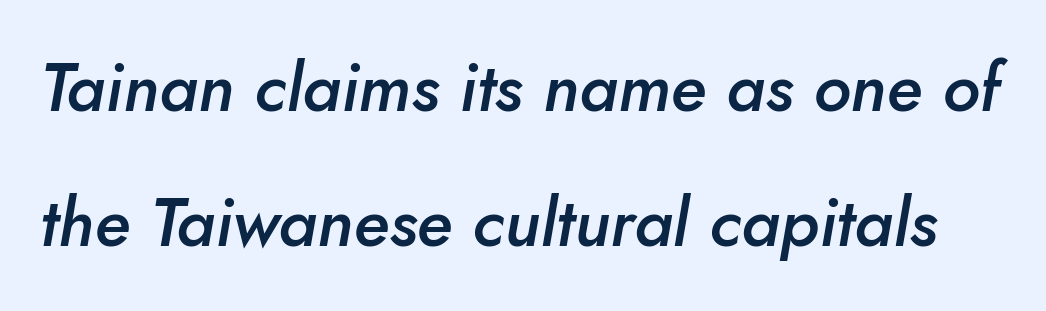
Q: Is the text bold? A: Semi-bold.
Q: Is the text italic (slanted)? A: Yes, it leans right by about 10 degrees.
Q: Is the text underlined? A: No.
Q: Is the spacing between letters normal or unusually wide? A: Normal.
Q: Is the spacing between lines tight, normal or loose? A: Loose.
Q: Width (condensed, normal, or wide)? A: Normal.
Q: Stroke contrast? A: Low.
Q: x-height? A: Small.
Q: Monospaced? A: No.
